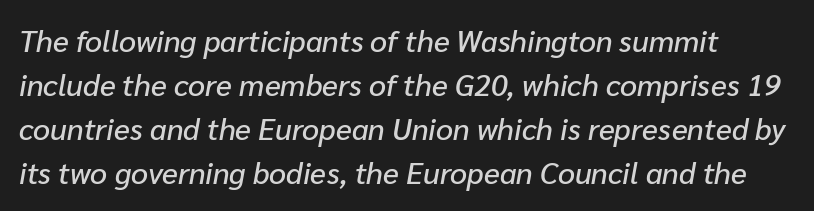
The image shows 30 px text type, italic (leaning right); set normal line spacing (1.47x), normal letter spacing, not underlined; low stroke contrast and a medium x-height.
